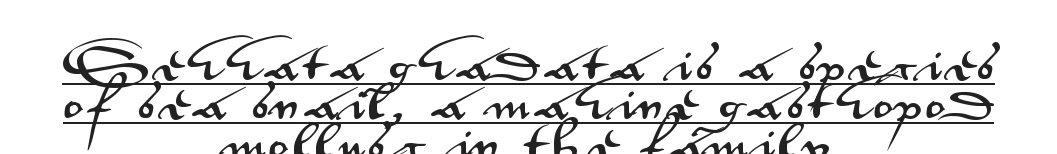
{"serif": "no", "width": "wide", "stroke_contrast": "medium", "x_height": "small", "monospaced": "no", "underline": "yes", "align": "center", "line_spacing": "tight", "line_spacing_ratio": 0.96, "glyph_px": 41}
